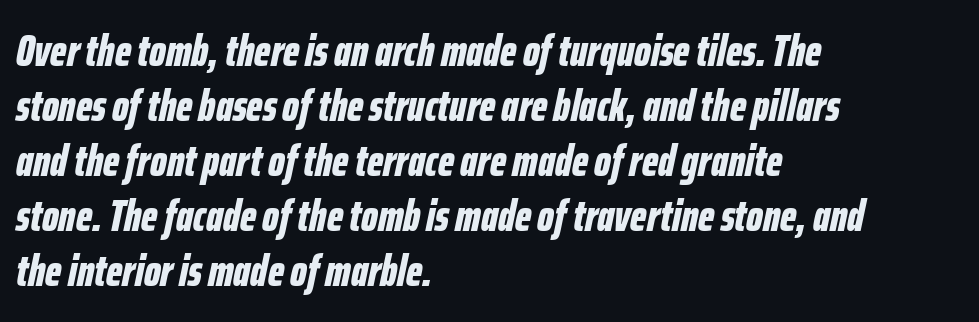
{"italic": "yes", "lean": "right", "slant_degrees": 12, "bold": "yes", "weight": "bold", "width": "condensed", "stroke_contrast": "low", "x_height": "medium", "monospaced": "no", "underline": "no", "align": "left", "line_spacing": "normal", "line_spacing_ratio": 1.25, "letter_spacing": "normal", "letter_spacing_em": 0.0, "glyph_px": 44}
